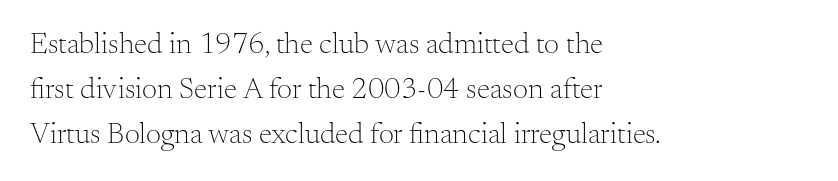
Q: Is the text bold? A: No.
Q: Is the text italic (slanted)? A: No, it is upright.
Q: Is the typeface a serif or a sans-serif typeface? A: Serif.
Q: Is the text underlined? A: No.
Q: How is the paragraph aligned? A: Left-aligned.
Q: Is the spacing between letters normal or unusually wide? A: Normal.
Q: Is the spacing between lines tight, normal or loose? A: Normal.
Q: Width (condensed, normal, or wide)? A: Normal.
Q: Stroke contrast? A: Medium.
Q: x-height? A: Small.
Q: Monospaced? A: No.
